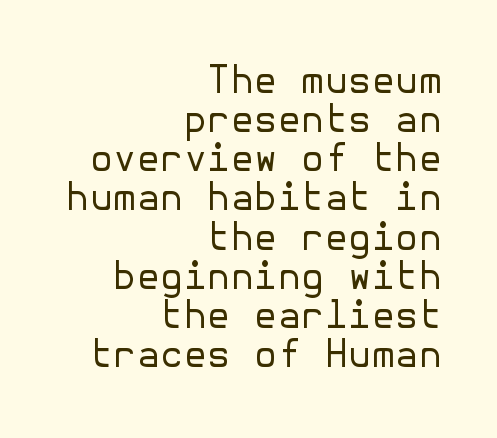
{"serif": "no", "italic": "no", "bold": "no", "weight": "regular", "width": "normal", "stroke_contrast": "low", "x_height": "medium", "underline": "no", "align": "right", "line_spacing": "tight", "line_spacing_ratio": 1.03, "letter_spacing": "normal", "letter_spacing_em": 0.0, "glyph_px": 38}
